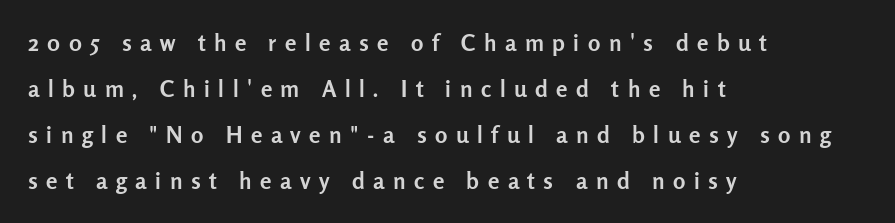
These words are printed bold, with thick strokes throughout. The designer dialed line spacing up above the default. The strip under each line holds only bare page. Does the lettering tilt? It doesn't — this is upright. The lines are quadded left.
